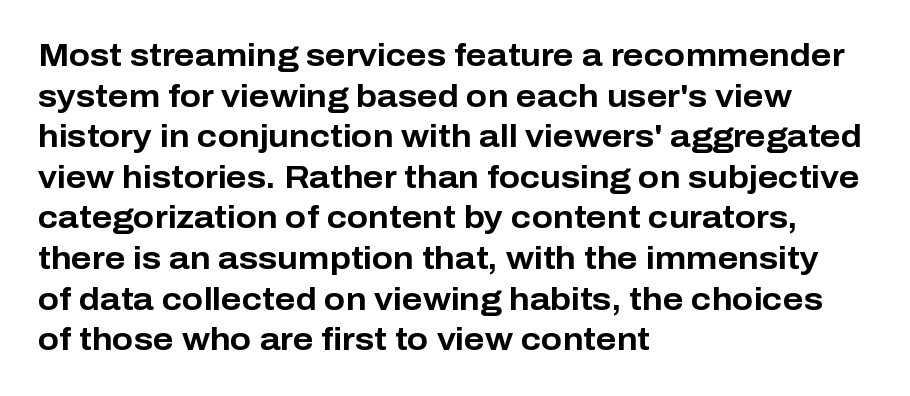
{"serif": "no", "italic": "no", "bold": "yes", "weight": "bold", "width": "normal", "stroke_contrast": "low", "x_height": "medium", "monospaced": "no", "underline": "no", "align": "left", "line_spacing": "normal", "line_spacing_ratio": 1.31, "letter_spacing": "normal", "letter_spacing_em": 0.0, "glyph_px": 31}
